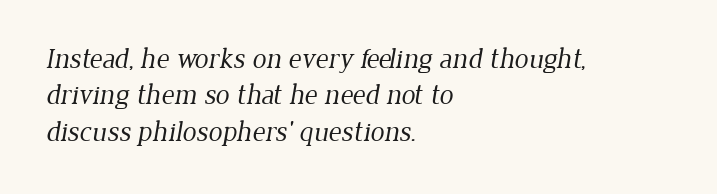
{"serif": "yes", "bold": "no", "weight": "regular", "width": "normal", "stroke_contrast": "low", "x_height": "medium", "monospaced": "no", "underline": "no", "align": "left", "line_spacing": "normal", "line_spacing_ratio": 1.3, "letter_spacing": "normal", "letter_spacing_em": 0.0, "glyph_px": 28}
